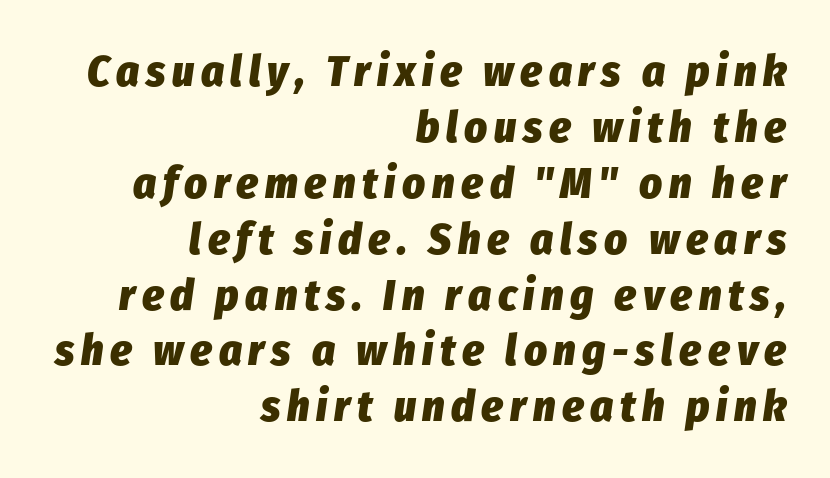
The image shows 44 px heavy, condensed type, italic (leaning right); set right-aligned, normal line spacing (1.27x), not underlined; low stroke contrast and a medium x-height.
